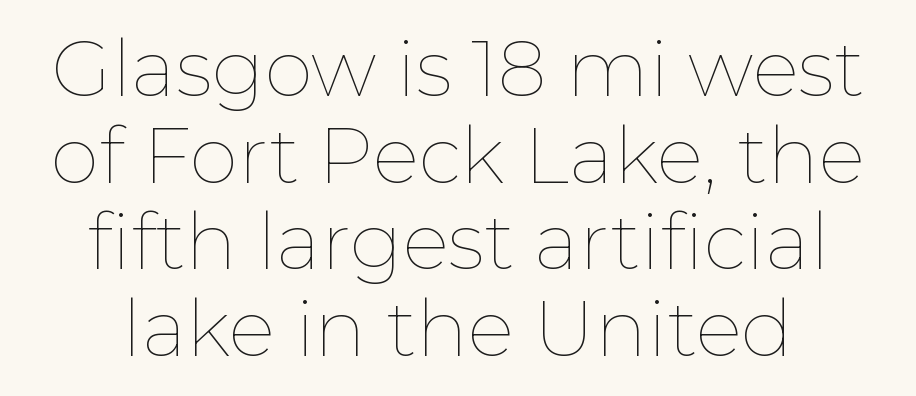
The image shows 78 px thin type, upright; set centered, tight line spacing (1.11x), normal letter spacing, not underlined; low stroke contrast and a medium x-height.
